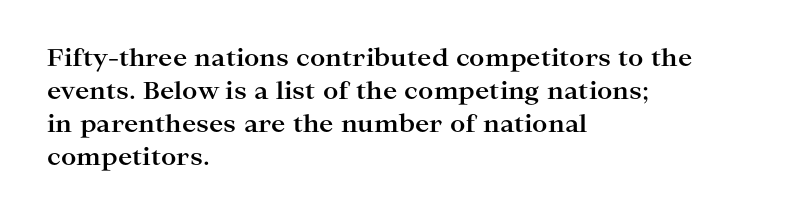
These lines keep a tight, regular rhythm from letter to letter. Heavy-handed strokes throughout: this text is bold. A normal amount of white space separates one row of letters from the next. The font's upright variant was chosen for this text. The string is rendered with underlining switched off. Which margin do the lines hug? The left one — the right edge is uneven.
